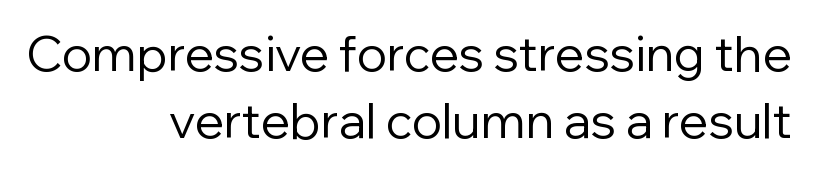
{"serif": "no", "italic": "no", "bold": "no", "weight": "regular", "width": "normal", "stroke_contrast": "low", "x_height": "medium", "monospaced": "no", "underline": "no", "align": "right", "line_spacing": "normal", "line_spacing_ratio": 1.36, "letter_spacing": "normal", "letter_spacing_em": 0.0, "glyph_px": 49}
